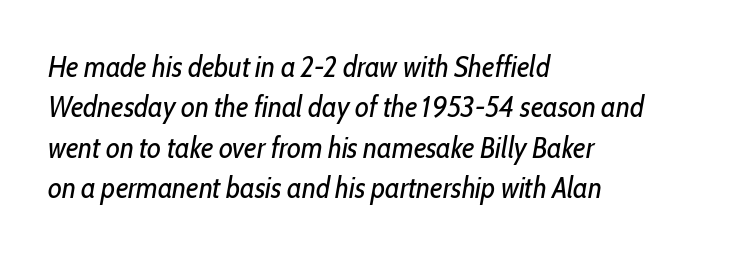
Q: Is the text bold? A: No.
Q: Is the text italic (slanted)? A: Yes, it leans right by about 10 degrees.
Q: Is the text underlined? A: No.
Q: How is the paragraph aligned? A: Left-aligned.
Q: Is the spacing between letters normal or unusually wide? A: Normal.
Q: Is the spacing between lines tight, normal or loose? A: Normal.
Q: Width (condensed, normal, or wide)? A: Condensed.
Q: Stroke contrast? A: Low.
Q: x-height? A: Medium.
Q: Monospaced? A: No.
